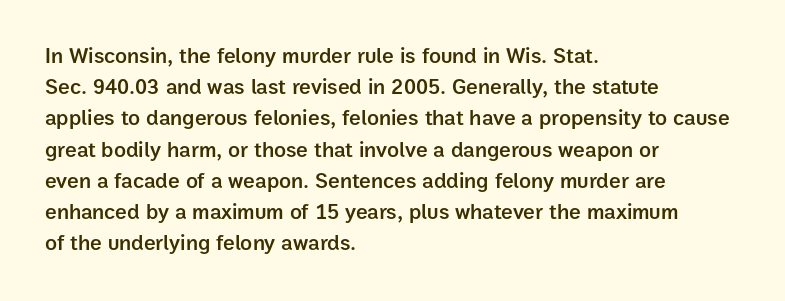
This is moderately heavy type, rendered in semibold. No extra tracking has been applied to these lines. Alignment: flush left. Leading matches the norm, producing a regular column.
